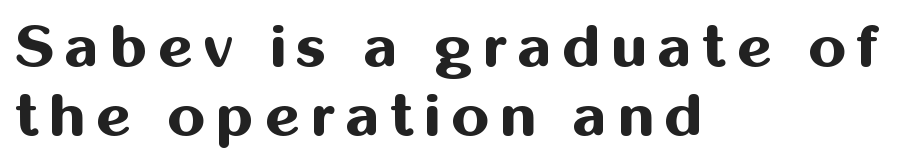
Q: Is the text bold? A: Yes.
Q: Is the text italic (slanted)? A: No, it is upright.
Q: Is the typeface a serif or a sans-serif typeface? A: Sans-serif.
Q: Is the text underlined? A: No.
Q: How is the paragraph aligned? A: Left-aligned.
Q: Is the spacing between lines tight, normal or loose? A: Tight.
Q: Width (condensed, normal, or wide)? A: Normal.
Q: Stroke contrast? A: Medium.
Q: x-height? A: Medium.
Q: Monospaced? A: No.
